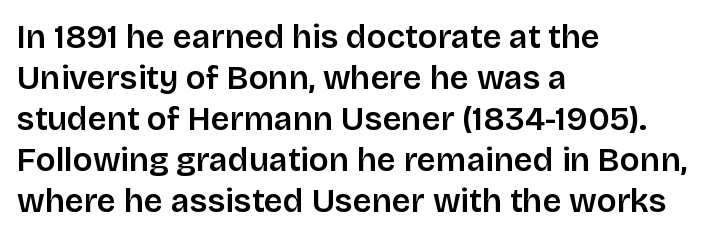
{"serif": "no", "italic": "no", "width": "normal", "stroke_contrast": "low", "x_height": "large", "monospaced": "no", "underline": "no", "align": "left", "line_spacing_ratio": 1.24, "letter_spacing": "normal", "letter_spacing_em": 0.0, "glyph_px": 33}
